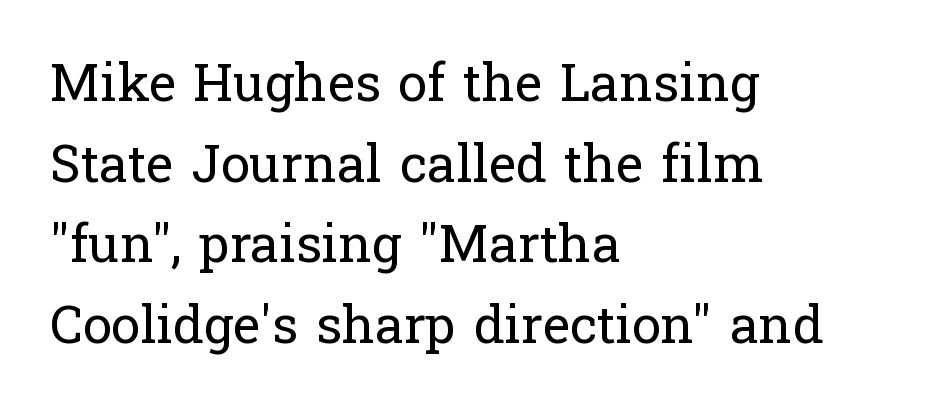
A typesetter would call this leading conventional body-copy spacing. Look at the tracking — it's just the regular setting, nothing added. This rendering employs a face with finishing strokes, i.e., a serif. Underline: absent.
